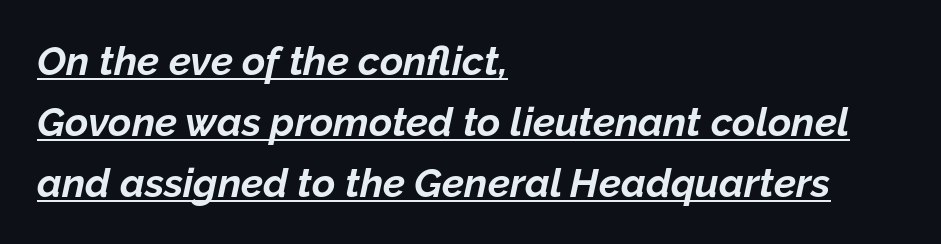
A typesetter would mark this as italic. Spacing verdict: proportional, widths tailored to each character. Is the type bold? Yes — the strokes are clearly thick and heavy. The tracking reads as untouched default to a designer's eye. Left-aligned paragraph, ragged on the right. Honestly, the underline is the first thing you notice here.
